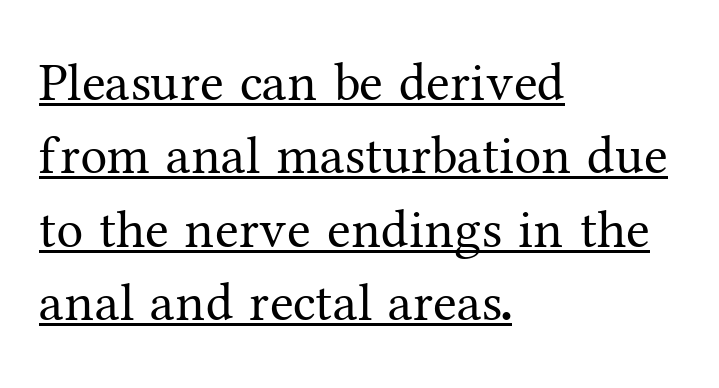
Teacher's note: observe the even left margin — that is flush-left alignment. Nothing unusual about the tracking: characters are spaced as the font intends. Glance below the letters and you will spot a drawn line. Evenly set lines give the paragraph a standard silhouette.
